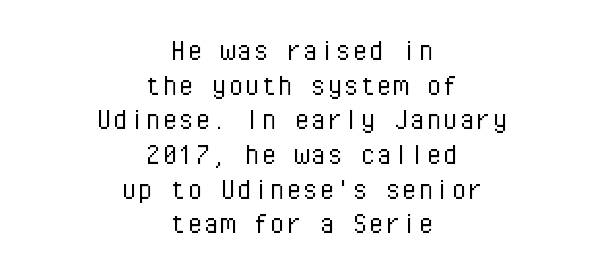
Q: Is the text bold? A: No.
Q: Is the text italic (slanted)? A: No, it is upright.
Q: Is the typeface a serif or a sans-serif typeface? A: Sans-serif.
Q: Is the text underlined? A: No.
Q: How is the paragraph aligned? A: Centered.
Q: Is the spacing between letters normal or unusually wide? A: Normal.
Q: Is the spacing between lines tight, normal or loose? A: Tight.
Q: Width (condensed, normal, or wide)? A: Normal.
Q: Stroke contrast? A: Low.
Q: x-height? A: Medium.
Q: Monospaced? A: Yes.
